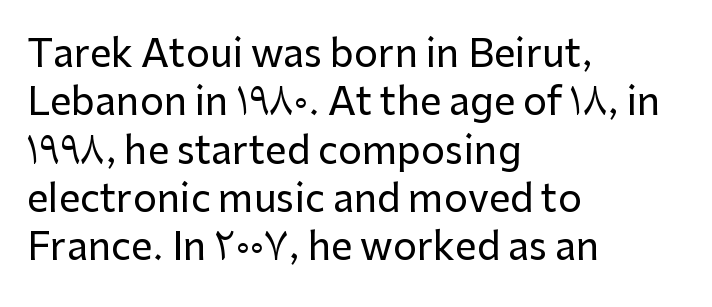
Interline gaps are of average width in this sample. A student would call this left alignment; a typographer would say flush left, rag right. Plain, unruled lines of type. You can tell from the bare stems that sans-serif type was used. Students, note that the glyphs here touch the page at normal intervals. These lines are rendered in a variable-pitch font.
